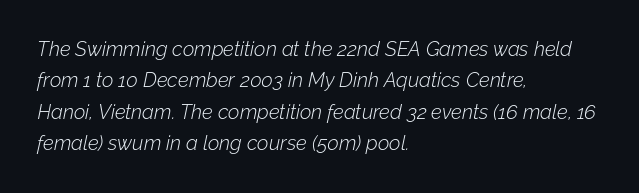
The cut favours lightness, reaching ordinary text weight at its darkest. Italic? Definitely — the glyphs are oblique. Quick note: underline off. Where is the straight margin? On the left. A normal amount of white space separates one row of letters from the next.
